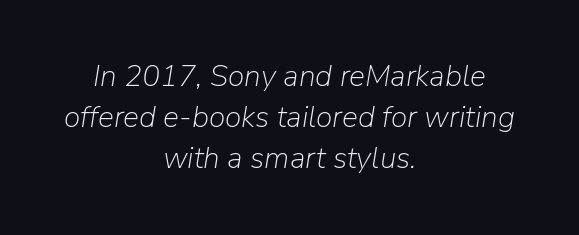
{"italic": "yes", "lean": "right", "slant_degrees": 9, "bold": "no", "weight": "light", "width": "normal", "stroke_contrast": "low", "x_height": "medium", "monospaced": "no", "underline": "no", "align": "center", "line_spacing": "normal", "line_spacing_ratio": 1.37, "letter_spacing": "normal", "letter_spacing_em": 0.0, "glyph_px": 30}
